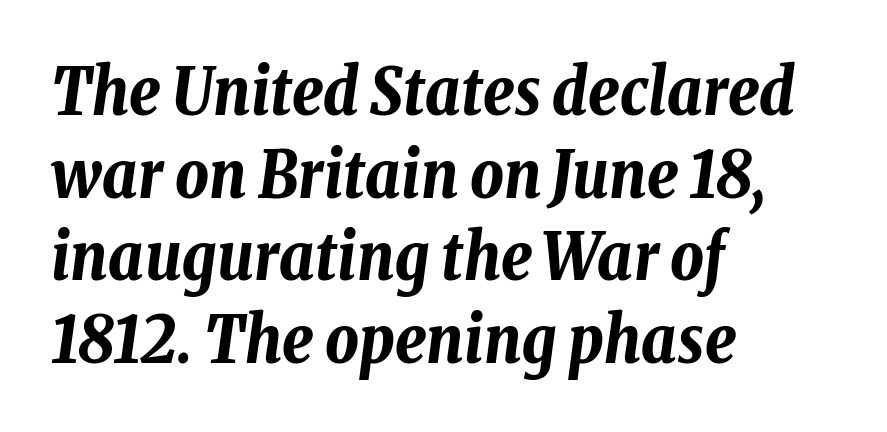
The image shows 65 px bold, condensed type, italic (leaning right); set left-aligned, normal line spacing (1.27x), normal letter spacing, not underlined; low stroke contrast and a medium x-height.
